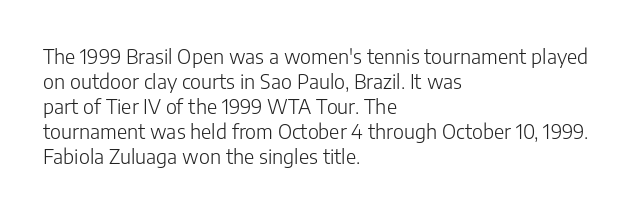
Q: Is the text bold? A: No.
Q: Is the text italic (slanted)? A: No, it is upright.
Q: Is the text underlined? A: No.
Q: How is the paragraph aligned? A: Left-aligned.
Q: Is the spacing between letters normal or unusually wide? A: Normal.
Q: Is the spacing between lines tight, normal or loose? A: Normal.
